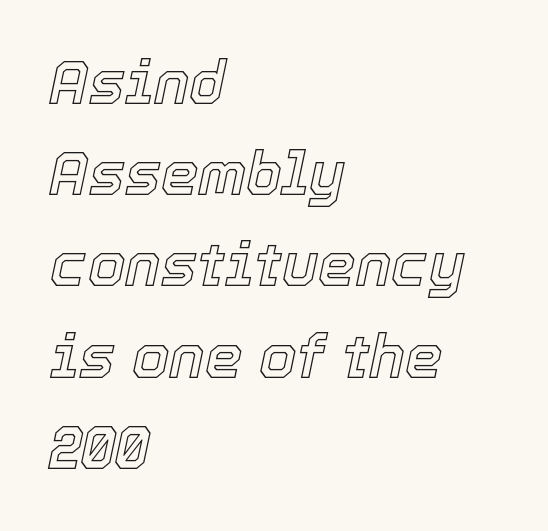
{"italic": "yes", "lean": "right", "slant_degrees": 12, "width": "normal", "x_height": "medium", "monospaced": "no", "underline": "no", "align": "left", "line_spacing": "normal", "line_spacing_ratio": 1.52, "letter_spacing": "normal", "letter_spacing_em": 0.0, "glyph_px": 60}
